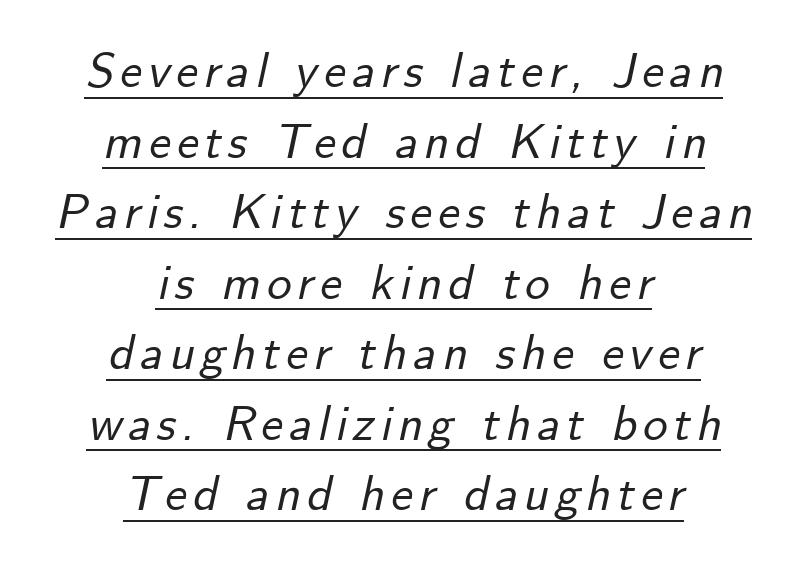
The words here are underlined. The typography opts for an oblique posture over an upright one. Do the characters align in a grid? No, the font is proportional. One-word summary of the alignment: center. Regarding leading, the lines here are spaced in the standard way.
